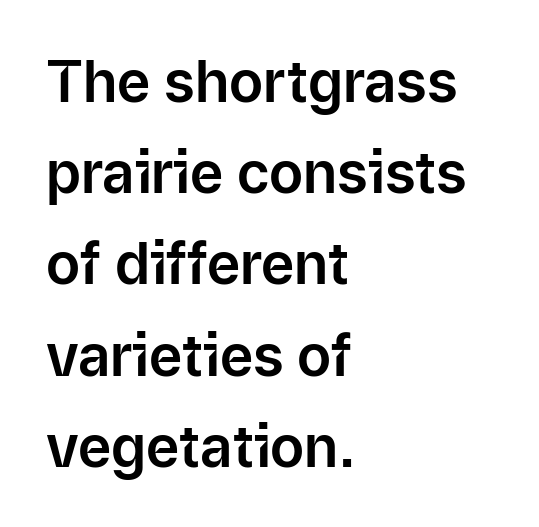
{"serif": "no", "italic": "no", "width": "normal", "stroke_contrast": "low", "x_height": "medium", "monospaced": "no", "underline": "no", "align": "left", "line_spacing": "normal", "line_spacing_ratio": 1.6, "letter_spacing": "normal", "letter_spacing_em": 0.0, "glyph_px": 57}
